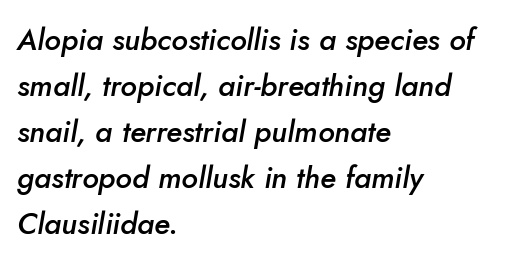
{"italic": "yes", "lean": "right", "slant_degrees": 5, "bold": "semi", "weight": "semibold", "width": "normal", "stroke_contrast": "low", "x_height": "small", "monospaced": "no", "underline": "no", "align": "left", "line_spacing": "normal", "line_spacing_ratio": 1.53, "letter_spacing": "normal", "letter_spacing_em": 0.0, "glyph_px": 30}
